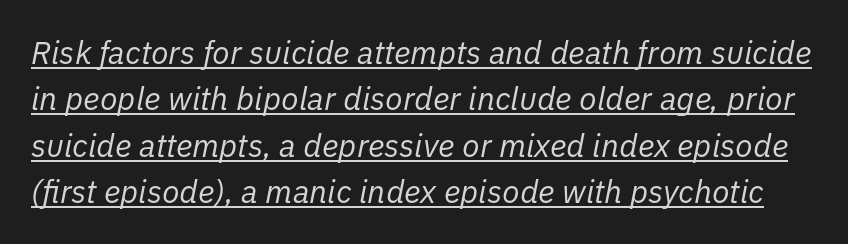
Students, observe the line beneath the letters — that is underlining. Vertical stems look standard width or narrower in stroke. The text carries the slant typical of an italic or oblique font. A normal amount of white space separates one row of letters from the next. Words appear dense and cohesive because spacing is normal. The rendering uses natural spacing where letterforms have individual widths.
